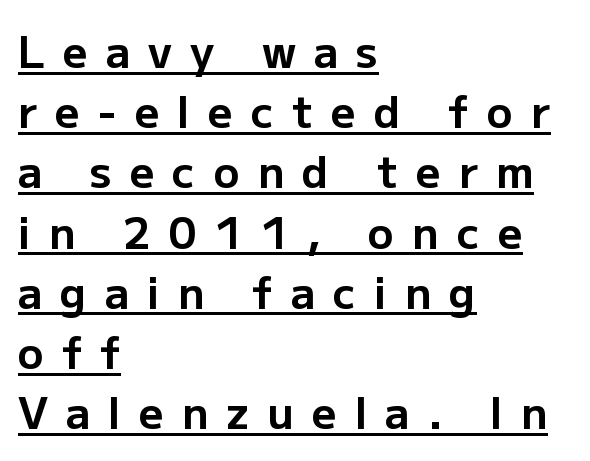
The image shows 43 px bold sans-serif type, upright; set left-aligned, normal line spacing (1.4x), unusually wide letter spacing (+0.42 em), underlined; low stroke contrast and a medium x-height.
